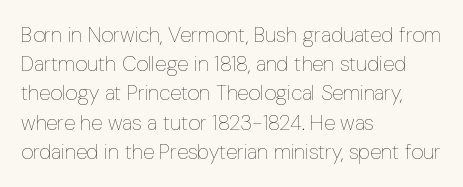
The image shows 21 px text type, upright; set left-aligned, normal line spacing (1.39x), normal letter spacing, not underlined.
